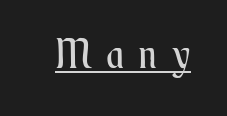
Vertical stems look standard width or narrower in stroke. The face used here is proportionally spaced, like ordinary book or web type. Does extra space separate the letters? Yes, quite a lot of it. A roman cut, with each character standing at attention. The words here are underlined.
